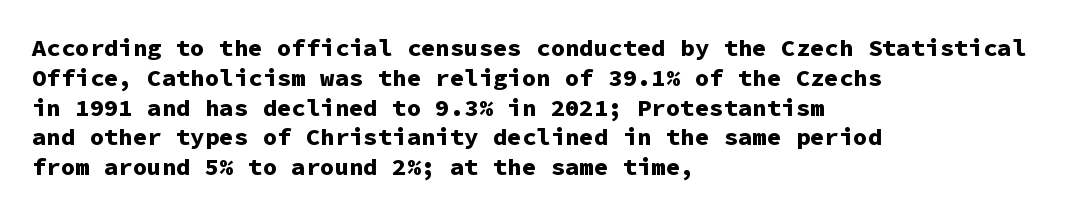
Q: Is the text bold? A: Yes.
Q: Is the text italic (slanted)? A: No, it is upright.
Q: Is the text underlined? A: No.
Q: How is the paragraph aligned? A: Left-aligned.
Q: Is the spacing between letters normal or unusually wide? A: Normal.
